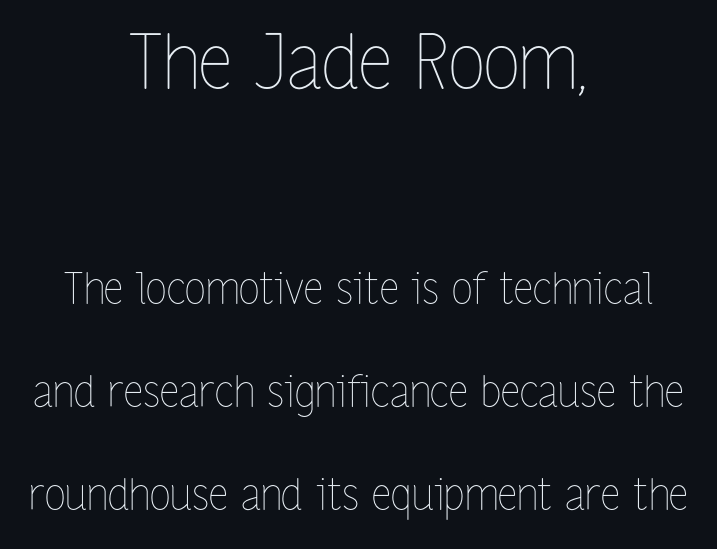
Posture: straight, roman, zero tilt. The strokes are not fattened; the text isn't bold. Caption: multi-line text, centered on the measure. Think of a printed novel: that variable character pitch is what you see here. Any mark beneath the type? The region is blank. In terms of letterspacing, this is plain default setting.
